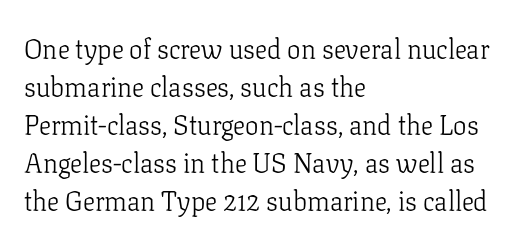
The image shows 27 px text type, upright; set left-aligned, normal line spacing (1.41x), normal letter spacing, not underlined.
